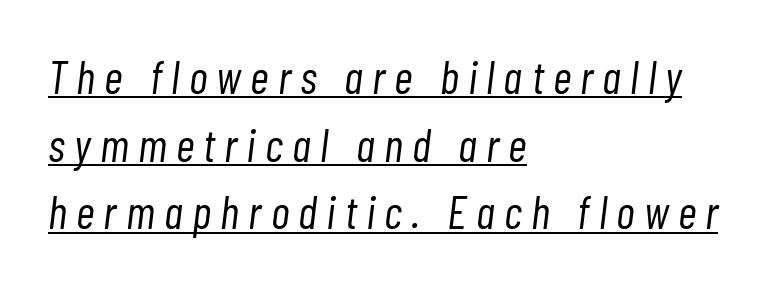
The type is letterspaced generously, with wide tracking. The face used here is proportionally spaced, like ordinary book or web type. On a weight scale, this lands at 450 or below. Students, observe the line beneath the letters — that is underlining. The glyphs look as if they've been sheared to an angle.
